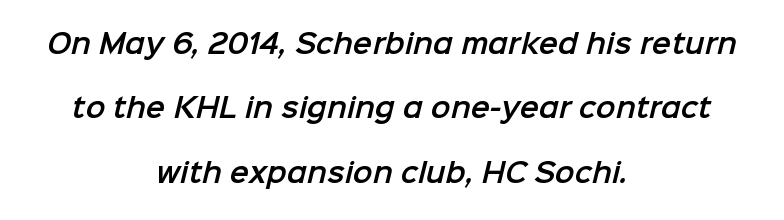
The image shows 26 px text type; set centered, loose line spacing (2.48x), normal letter spacing, not underlined.
